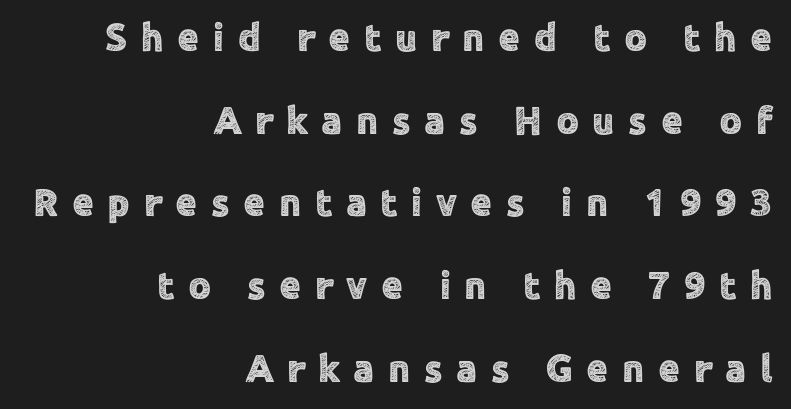
{"serif": "no", "italic": "no", "width": "normal", "x_height": "medium", "monospaced": "no", "underline": "no", "align": "right", "line_spacing": "loose", "line_spacing_ratio": 2.12, "letter_spacing": "wide", "letter_spacing_em": 0.35, "glyph_px": 39}
